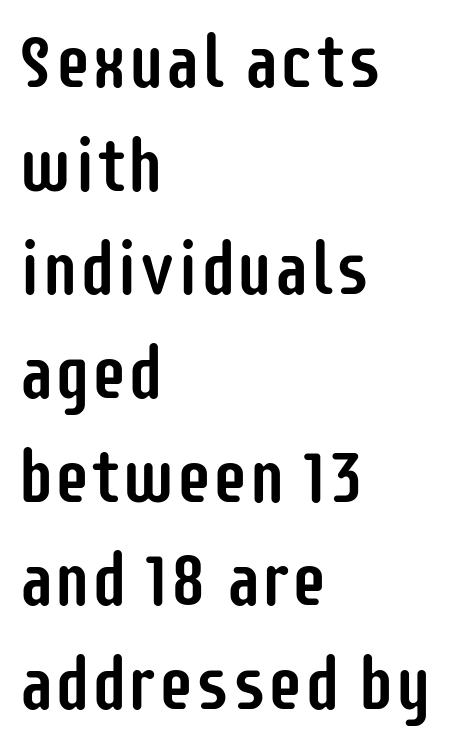
The image shows 73 px condensed sans-serif type, upright; set left-aligned, normal line spacing (1.42x), normal letter spacing, not underlined; low stroke contrast and a large x-height.
